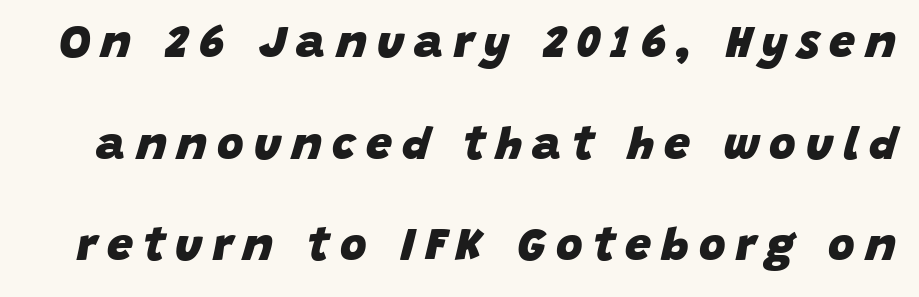
{"italic": "yes", "lean": "right", "slant_degrees": 15, "bold": "yes", "weight": "heavy", "width": "normal", "stroke_contrast": "low", "x_height": "large", "monospaced": "no", "underline": "no", "line_spacing": "loose", "line_spacing_ratio": 2.21, "letter_spacing": "wide", "letter_spacing_em": 0.22, "glyph_px": 46}
